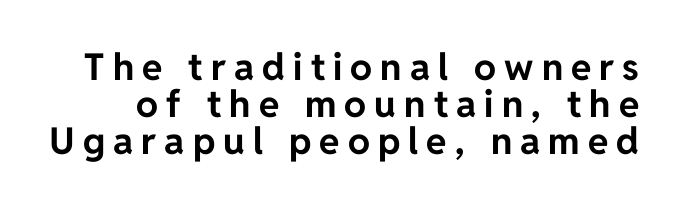
The image shows 37 px bold sans-serif type, upright; set tight line spacing (1.0x), unusually wide letter spacing (+0.22 em), not underlined; low stroke contrast and a medium x-height.
